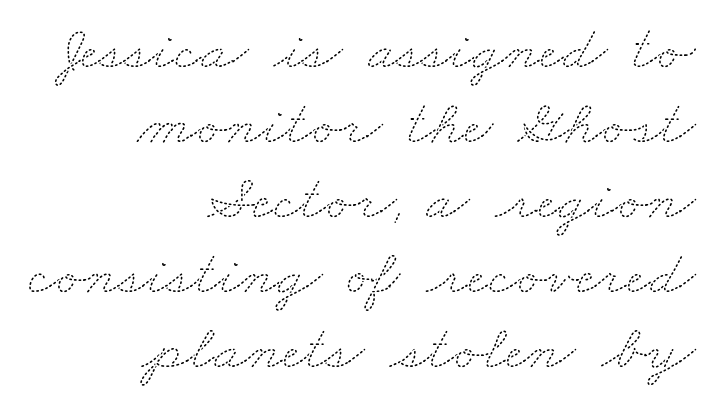
The image shows 64 px thin, wide type; set right-aligned, line spacing 1.17x, normal letter spacing, not underlined; medium stroke contrast and a small x-height.
